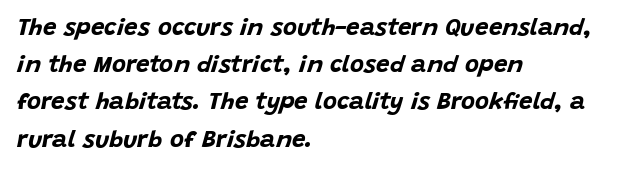
The paragraph shown leans on its left margin. The gaps between neighbouring characters are ordinary and unremarkable. A full-strength bold gives these letters their thick strokes. Anything drawn beneath the words? Only blank space. Characters are canted at an angle relative to the baseline's perpendicular. Successive baselines arrive at the customary interval.
